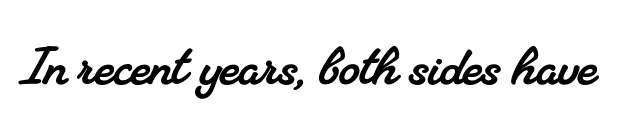
The image shows 66 px serif type; set normal letter spacing, not underlined; medium stroke contrast and a small x-height.
